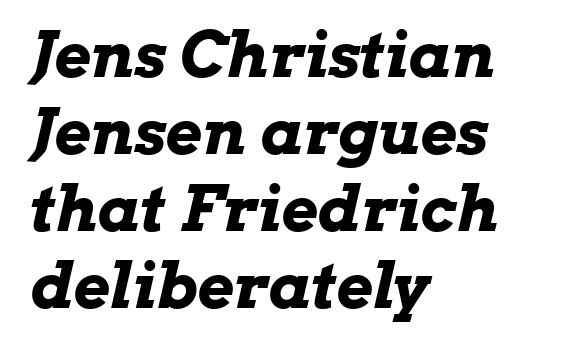
Q: Is the text bold? A: Yes.
Q: Is the text italic (slanted)? A: Yes, it leans right by about 13 degrees.
Q: Is the text underlined? A: No.
Q: How is the paragraph aligned? A: Left-aligned.
Q: Is the spacing between letters normal or unusually wide? A: Normal.
Q: Width (condensed, normal, or wide)? A: Wide.
Q: Stroke contrast? A: Low.
Q: x-height? A: Medium.
Q: Monospaced? A: No.
